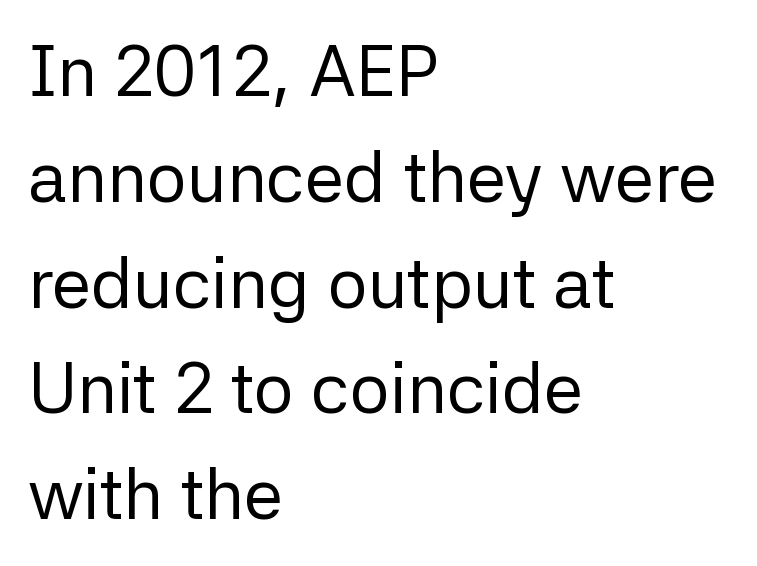
The image shows 71 px regular-weight sans-serif type, upright; set left-aligned, normal line spacing (1.49x), normal letter spacing, not underlined; low stroke contrast and a medium x-height.
